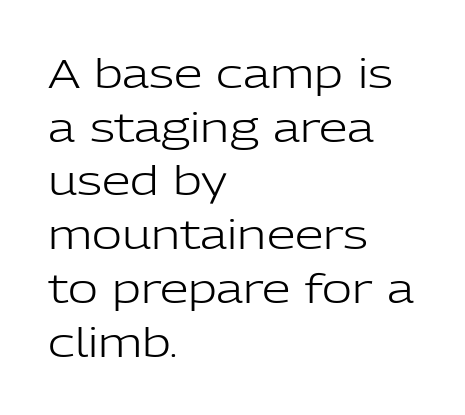
{"serif": "no", "italic": "no", "bold": "no", "weight": "light", "width": "normal", "stroke_contrast": "low", "x_height": "medium", "monospaced": "no", "underline": "no", "align": "left", "line_spacing": "normal", "line_spacing_ratio": 1.31, "letter_spacing": "normal", "letter_spacing_em": 0.0, "glyph_px": 41}
